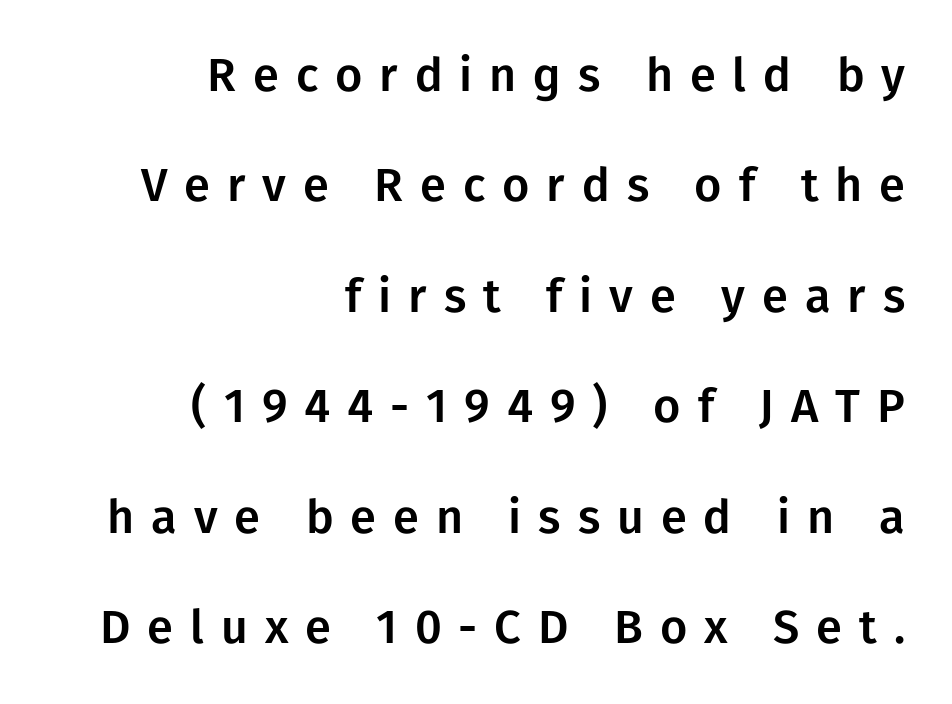
Q: Is the text italic (slanted)? A: No, it is upright.
Q: Is the typeface a serif or a sans-serif typeface? A: Sans-serif.
Q: Is the text underlined? A: No.
Q: How is the paragraph aligned? A: Right-aligned.
Q: Is the spacing between letters normal or unusually wide? A: Unusually wide.
Q: Is the spacing between lines tight, normal or loose? A: Loose.
Q: Width (condensed, normal, or wide)? A: Normal.
Q: Stroke contrast? A: Low.
Q: x-height? A: Medium.
Q: Monospaced? A: No.
